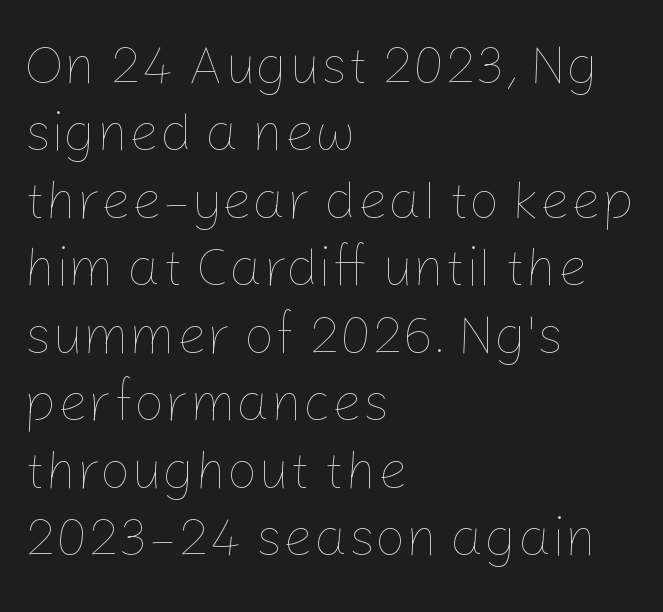
Q: Is the text bold? A: No.
Q: Is the text italic (slanted)? A: No, it is upright.
Q: Is the text underlined? A: No.
Q: How is the paragraph aligned? A: Left-aligned.
Q: Is the spacing between letters normal or unusually wide? A: Normal.
Q: Is the spacing between lines tight, normal or loose? A: Normal.
Q: Width (condensed, normal, or wide)? A: Normal.
Q: Stroke contrast? A: Low.
Q: x-height? A: Medium.
Q: Monospaced? A: No.
